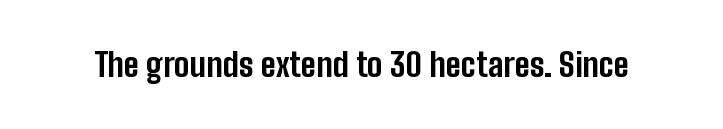
{"serif": "no", "italic": "no", "bold": "yes", "weight": "bold", "width": "condensed", "stroke_contrast": "low", "x_height": "medium", "monospaced": "no", "underline": "no", "letter_spacing": "normal", "letter_spacing_em": 0.0, "glyph_px": 33}
